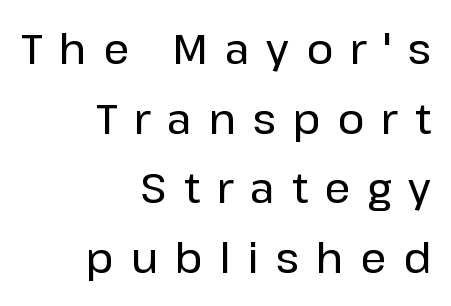
Q: Is the text italic (slanted)? A: No, it is upright.
Q: Is the typeface a serif or a sans-serif typeface? A: Sans-serif.
Q: Is the text underlined? A: No.
Q: How is the paragraph aligned? A: Right-aligned.
Q: Is the spacing between letters normal or unusually wide? A: Unusually wide.
Q: Is the spacing between lines tight, normal or loose? A: Normal.
Q: Width (condensed, normal, or wide)? A: Normal.
Q: Stroke contrast? A: Low.
Q: x-height? A: Medium.
Q: Monospaced? A: No.
